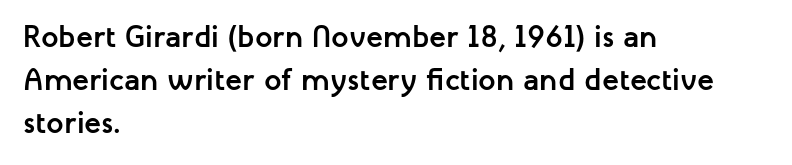
The lettering stays uniformly vertical, giving the passage a roman look. In terms of letterspacing, this is plain default setting. Line spacing here is normal. Serif or sans? Sans — the stroke terminals are bare.
